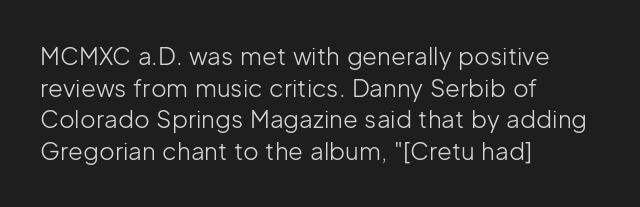
Q: Is the text bold? A: No.
Q: Is the text italic (slanted)? A: No, it is upright.
Q: Is the text underlined? A: No.
Q: How is the paragraph aligned? A: Left-aligned.
Q: Is the spacing between letters normal or unusually wide? A: Normal.
Q: Is the spacing between lines tight, normal or loose? A: Normal.
